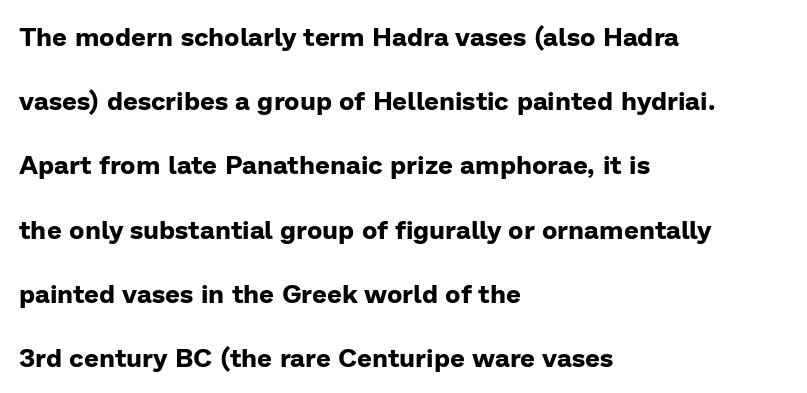
The image shows 26 px bold type, upright; set left-aligned, loose line spacing (2.47x), normal letter spacing, not underlined.
